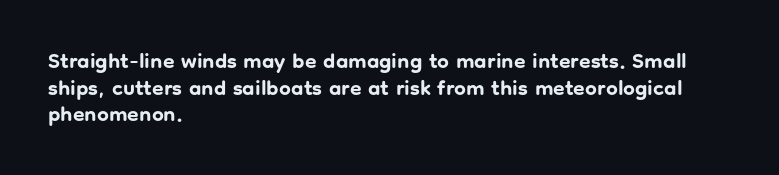
Q: Is the text bold? A: Yes.
Q: Is the text italic (slanted)? A: No, it is upright.
Q: Is the text underlined? A: No.
Q: How is the paragraph aligned? A: Left-aligned.
Q: Is the spacing between letters normal or unusually wide? A: Normal.
Q: Is the spacing between lines tight, normal or loose? A: Normal.
